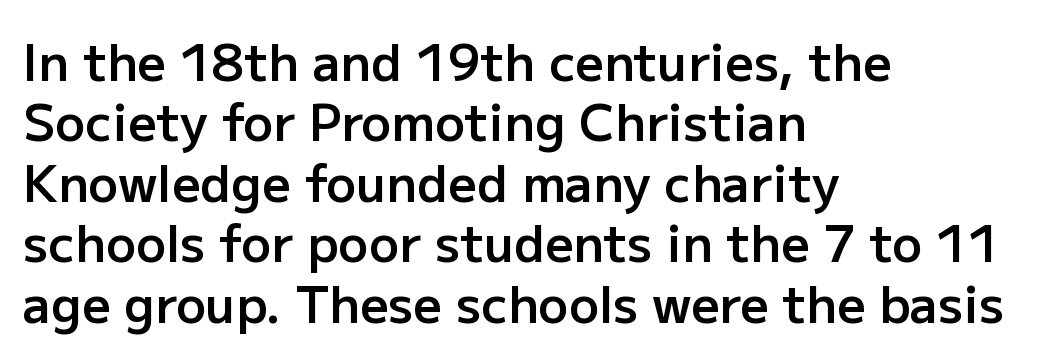
Q: Is the text bold? A: Semi-bold.
Q: Is the text italic (slanted)? A: No, it is upright.
Q: Is the typeface a serif or a sans-serif typeface? A: Sans-serif.
Q: Is the text underlined? A: No.
Q: How is the paragraph aligned? A: Left-aligned.
Q: Is the spacing between letters normal or unusually wide? A: Normal.
Q: Width (condensed, normal, or wide)? A: Normal.
Q: Stroke contrast? A: Low.
Q: x-height? A: Medium.
Q: Monospaced? A: No.
